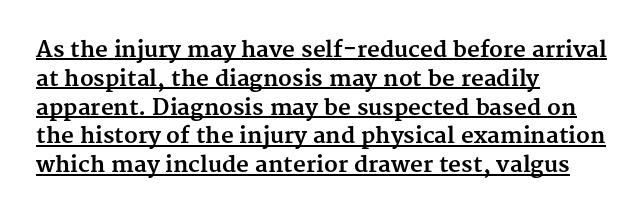
{"italic": "no", "bold": "yes", "underline": "yes", "align": "left", "line_spacing": "normal", "line_spacing_ratio": 1.31, "letter_spacing": "normal", "letter_spacing_em": 0.0, "glyph_px": 22}
